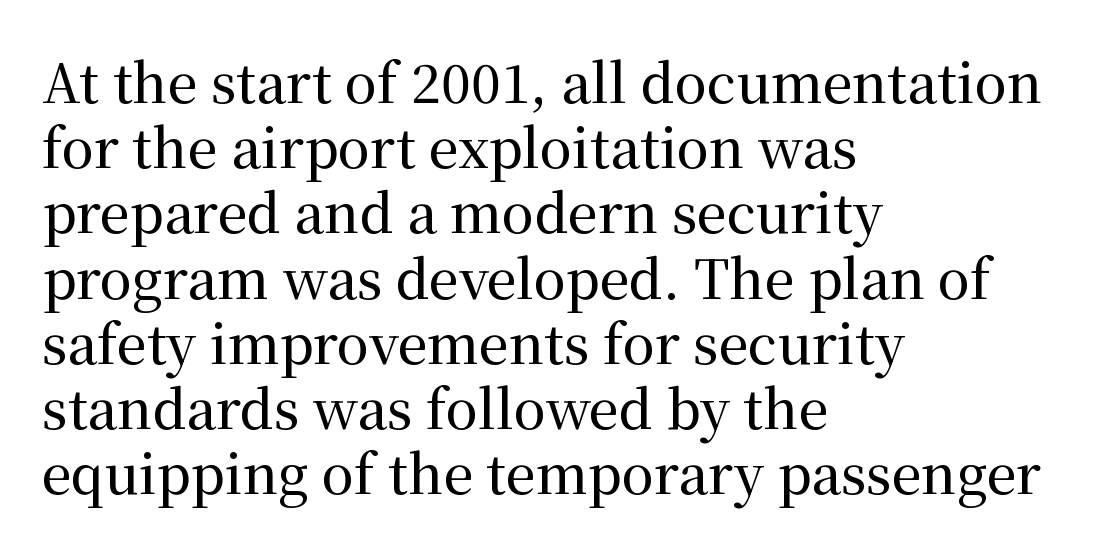
Rule under the text: the space is simply empty. The letters stand straight up with perfectly vertical stems. These lines are set flush left with a ragged right edge. A typesetter would call this proportional, since set widths differ per character.
